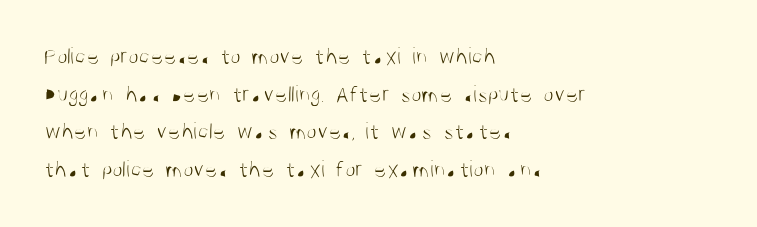
The setting favours the left margin, as ordinary paragraphs usually do. The face looks like a standard text weight, possibly lighter. Each row of text sits above clean, open space. Posture: straight, roman, zero tilt.
